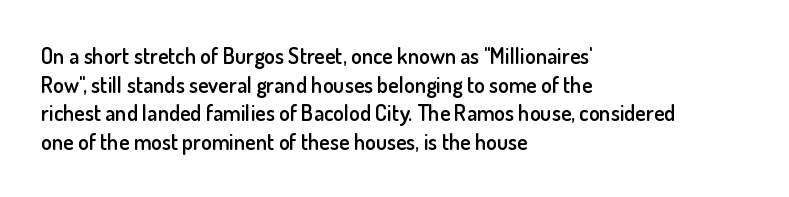
Q: Is the text bold? A: Semi-bold.
Q: Is the text italic (slanted)? A: No, it is upright.
Q: Is the text underlined? A: No.
Q: How is the paragraph aligned? A: Left-aligned.
Q: Is the spacing between letters normal or unusually wide? A: Normal.
Q: Is the spacing between lines tight, normal or loose? A: Normal.
